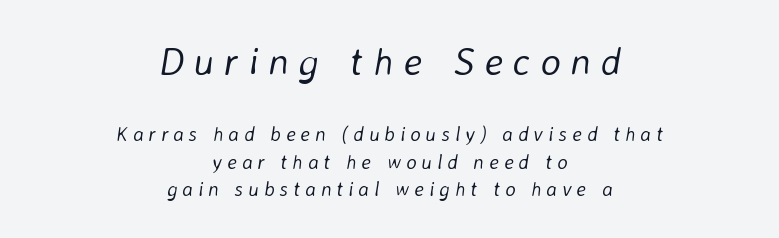
Q: Is the text bold? A: No.
Q: Is the text italic (slanted)? A: Yes, it leans right by about 8 degrees.
Q: Is the text underlined? A: No.
Q: How is the paragraph aligned? A: Centered.
Q: Is the spacing between letters normal or unusually wide? A: Unusually wide.
Q: Is the spacing between lines tight, normal or loose? A: Normal.
Q: Which block of text is set in a larger size, the first (top) or the second (bottom)? A: The first (top) one.
Q: Width (condensed, normal, or wide)? A: Normal.
Q: Stroke contrast? A: Low.
Q: x-height? A: Medium.
Q: Monospaced? A: No.
